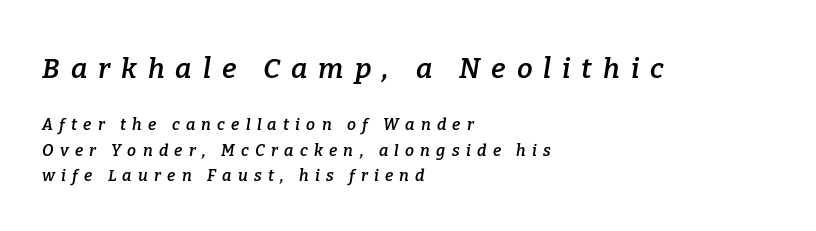
Q: Is the text bold? A: Semi-bold.
Q: Is the text italic (slanted)? A: Yes, it leans right by about 9 degrees.
Q: Is the typeface a serif or a sans-serif typeface? A: Serif.
Q: Is the text underlined? A: No.
Q: How is the paragraph aligned? A: Left-aligned.
Q: Is the spacing between letters normal or unusually wide? A: Unusually wide.
Q: Is the spacing between lines tight, normal or loose? A: Normal.
Q: Which block of text is set in a larger size, the first (top) or the second (bottom)? A: The first (top) one.
Q: Width (condensed, normal, or wide)? A: Normal.
Q: Stroke contrast? A: Low.
Q: x-height? A: Medium.
Q: Monospaced? A: No.
